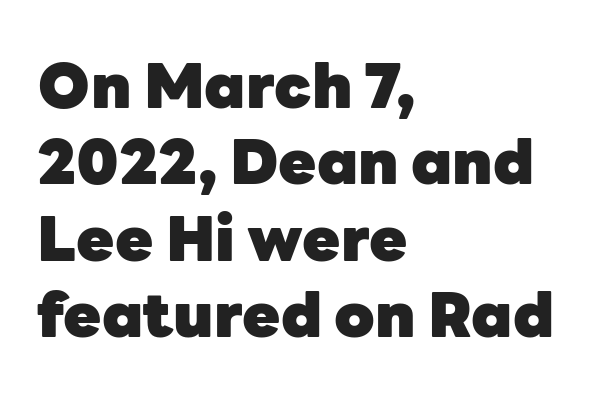
The image shows 62 px heavy sans-serif type, upright; set left-aligned, line spacing 1.23x, normal letter spacing, not underlined; low stroke contrast and a medium x-height.
